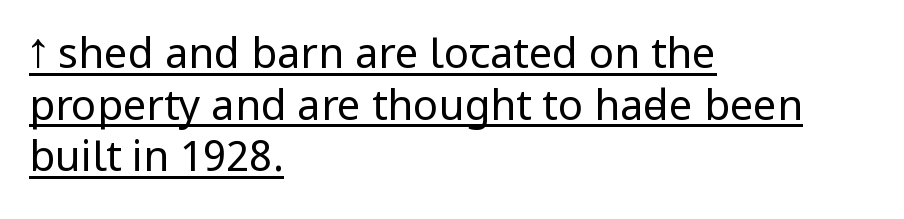
Q: Is the text bold? A: No.
Q: Is the text italic (slanted)? A: No, it is upright.
Q: Is the typeface a serif or a sans-serif typeface? A: Sans-serif.
Q: Is the text underlined? A: Yes.
Q: How is the paragraph aligned? A: Left-aligned.
Q: Is the spacing between letters normal or unusually wide? A: Normal.
Q: Width (condensed, normal, or wide)? A: Condensed.
Q: Stroke contrast? A: Low.
